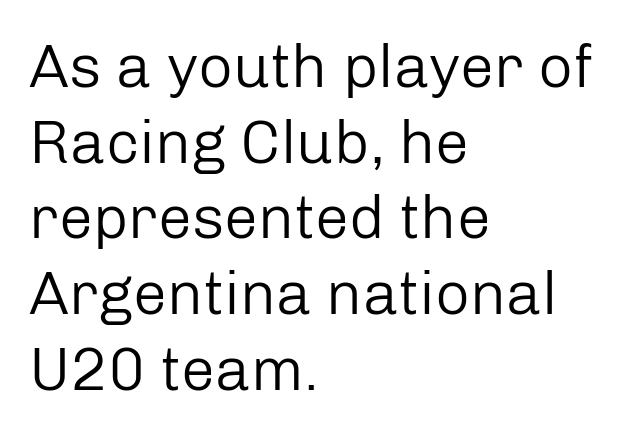
The image shows 61 px regular-weight sans-serif type, upright; set left-aligned, line spacing 1.24x, normal letter spacing, not underlined; low stroke contrast and a medium x-height.
